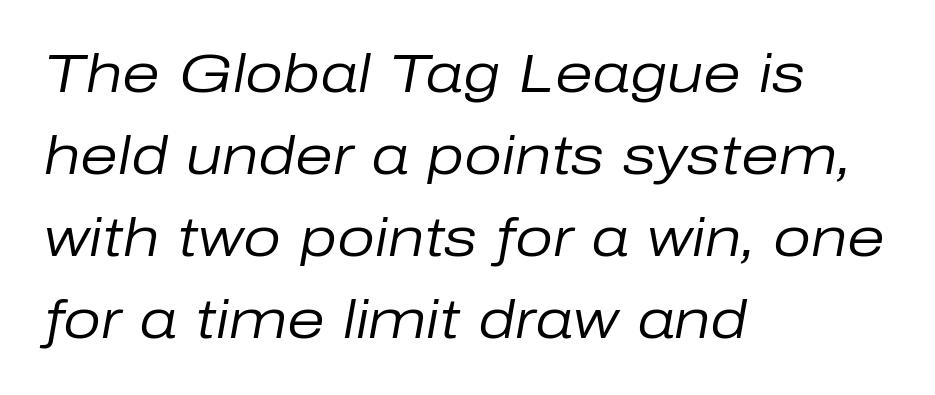
Is this a fixed-width face? No — the glyphs have proportional, varying widths. The characters are drawn with everyday or finer stroke widths. The horizontal fit of the characters is conventional and even. Slanted lettering throughout. Vertical spacing — default.
